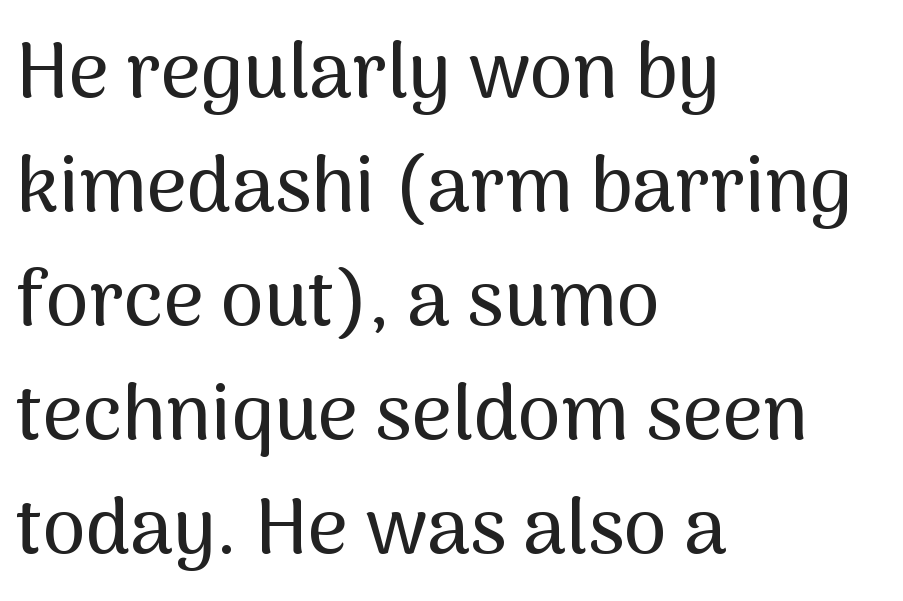
The image shows 78 px sans-serif type, upright; set left-aligned, normal line spacing (1.46x), normal letter spacing, not underlined; medium stroke contrast and a medium x-height.
